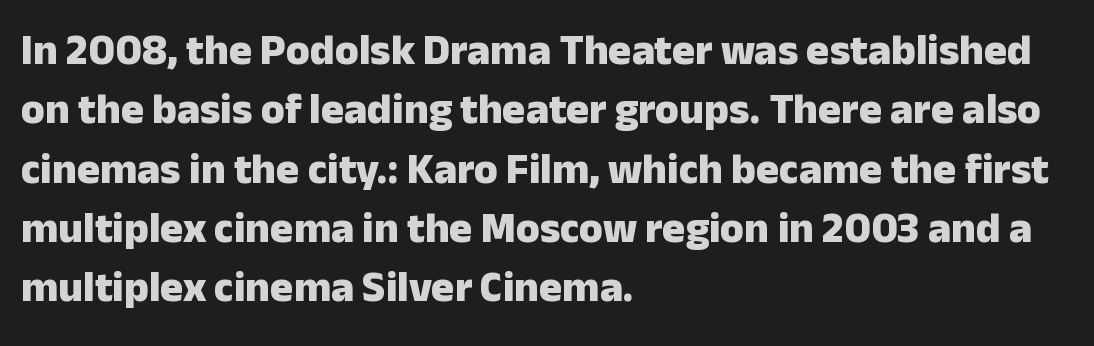
{"serif": "no", "italic": "no", "bold": "yes", "weight": "heavy", "width": "normal", "stroke_contrast": "low", "x_height": "medium", "monospaced": "no", "underline": "no", "align": "left", "line_spacing": "normal", "line_spacing_ratio": 1.38, "letter_spacing": "normal", "letter_spacing_em": 0.0, "glyph_px": 43}
